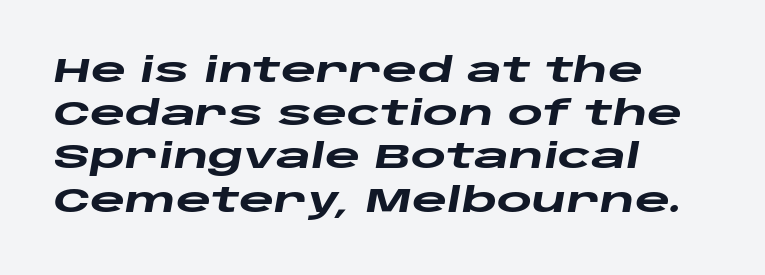
The image shows 34 px heavy, wide type, italic (leaning right); set left-aligned, normal line spacing (1.27x), normal letter spacing, not underlined; low stroke contrast and a large x-height.
